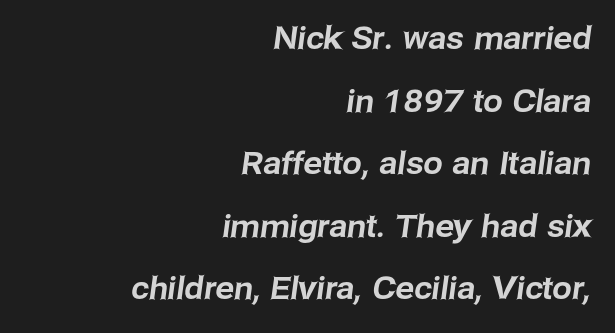
Q: Is the typeface a serif or a sans-serif typeface? A: Sans-serif.
Q: Is the text underlined? A: No.
Q: How is the paragraph aligned? A: Right-aligned.
Q: Is the spacing between letters normal or unusually wide? A: Normal.
Q: Is the spacing between lines tight, normal or loose? A: Loose.
Q: Width (condensed, normal, or wide)? A: Normal.
Q: Stroke contrast? A: Low.
Q: x-height? A: Medium.
Q: Monospaced? A: No.
